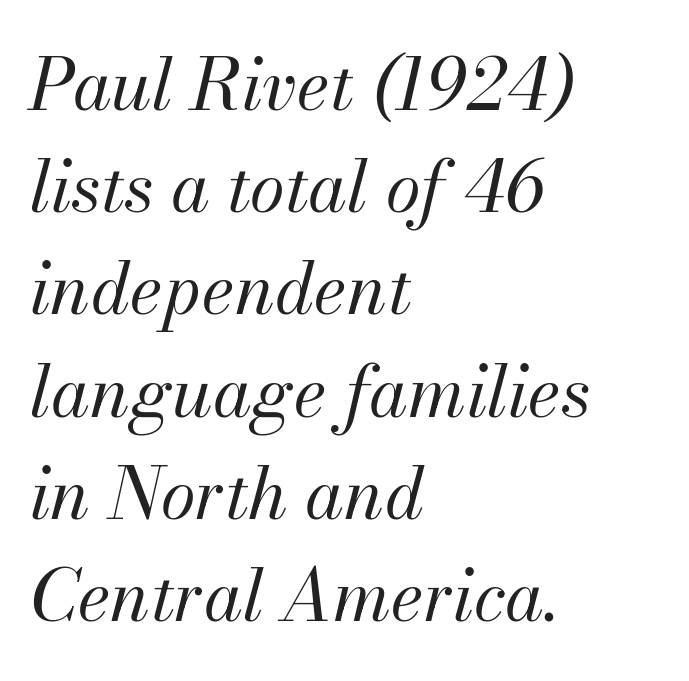
Q: Is the text bold? A: No.
Q: Is the text italic (slanted)? A: Yes, it leans right by about 13 degrees.
Q: Is the text underlined? A: No.
Q: How is the paragraph aligned? A: Left-aligned.
Q: Is the spacing between letters normal or unusually wide? A: Normal.
Q: Is the spacing between lines tight, normal or loose? A: Normal.
Q: Width (condensed, normal, or wide)? A: Normal.
Q: Stroke contrast? A: Medium.
Q: x-height? A: Small.
Q: Monospaced? A: No.
